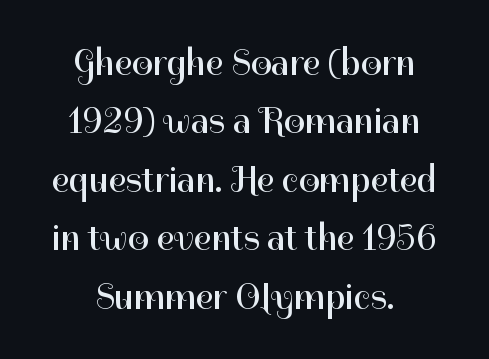
The image shows 37 px regular-weight sans-serif type, upright; set centered, normal line spacing (1.58x), normal letter spacing, not underlined; high stroke contrast and a medium x-height.
